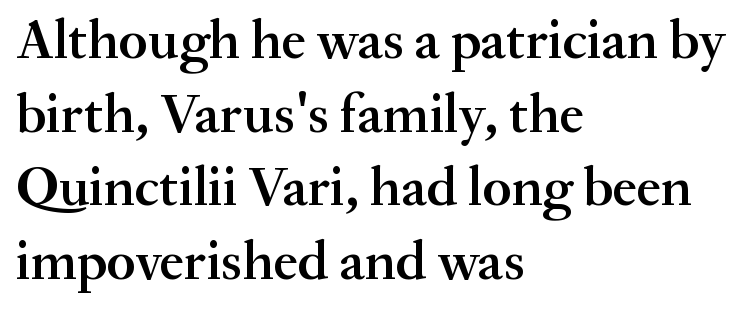
{"serif": "yes", "italic": "no", "bold": "semi", "weight": "semibold", "width": "normal", "stroke_contrast": "medium", "x_height": "small", "monospaced": "no", "underline": "no", "align": "left", "line_spacing": "normal", "line_spacing_ratio": 1.34, "letter_spacing": "normal", "letter_spacing_em": 0.0, "glyph_px": 55}
